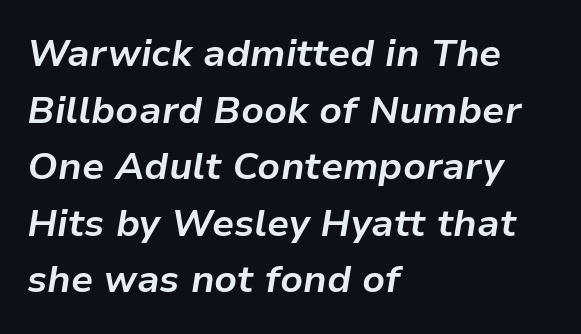
{"italic": "yes", "lean": "right", "slant_degrees": 9, "bold": "yes", "weight": "bold", "width": "normal", "stroke_contrast": "low", "x_height": "medium", "monospaced": "no", "underline": "no", "align": "left", "line_spacing": "normal", "line_spacing_ratio": 1.49, "letter_spacing": "normal", "letter_spacing_em": 0.0, "glyph_px": 38}
